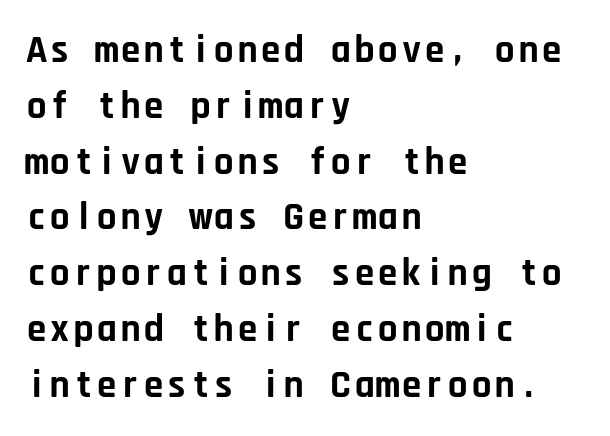
The image shows 39 px bold sans-serif type, upright, monospaced; set left-aligned, normal line spacing (1.43x), normal letter spacing, not underlined; low stroke contrast and a large x-height.
